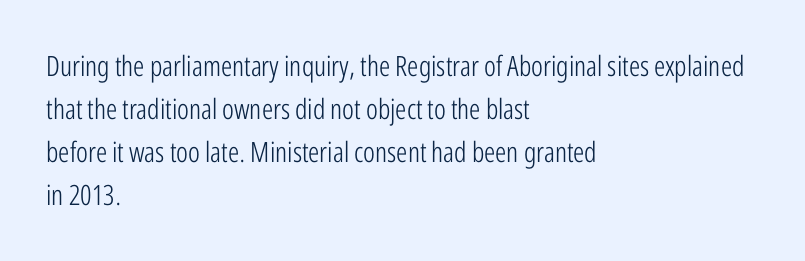
The rows are spaced the way most documents space them. The words here are not underlined. Each letter's strokes conclude bluntly, with no projecting serifs. Quick note: not italic, upright. The lines are quadded left.
